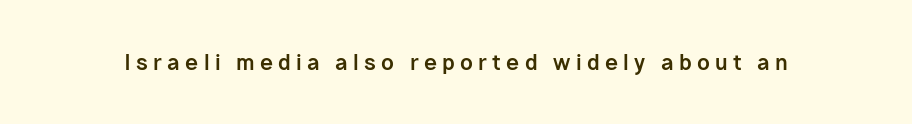
Q: Is the text bold? A: Yes.
Q: Is the text italic (slanted)? A: No, it is upright.
Q: Is the text underlined? A: No.
Q: Is the spacing between letters normal or unusually wide? A: Unusually wide.
